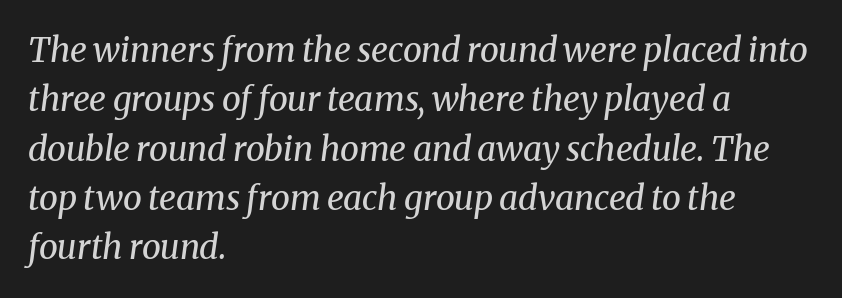
The image shows 34 px regular-weight serif type, italic (leaning right); set left-aligned, normal line spacing (1.45x), normal letter spacing, not underlined; medium stroke contrast and a medium x-height.
